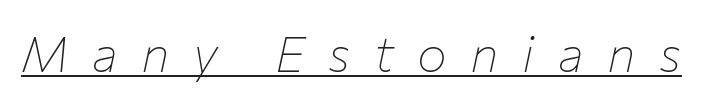
{"italic": "yes", "lean": "right", "slant_degrees": 12, "bold": "no", "weight": "thin", "width": "normal", "stroke_contrast": "low", "x_height": "medium", "monospaced": "no", "underline": "yes", "letter_spacing": "wide", "letter_spacing_em": 0.47, "glyph_px": 50}
